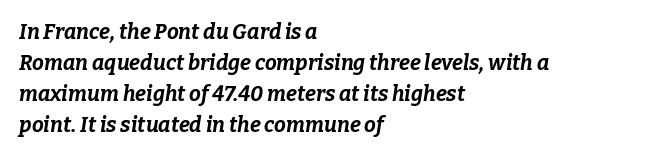
{"italic": "yes", "lean": "right", "slant_degrees": 9, "bold": "yes", "underline": "no", "align": "left", "line_spacing": "normal", "line_spacing_ratio": 1.47, "letter_spacing": "normal", "letter_spacing_em": 0.0, "glyph_px": 21}
